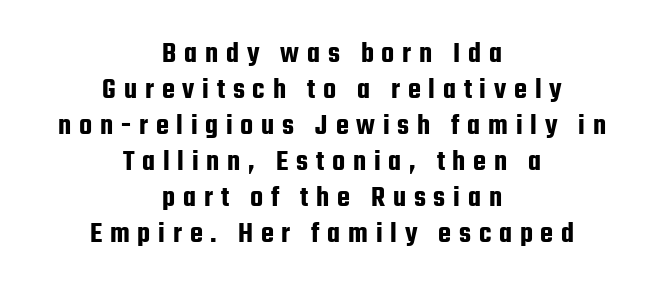
{"serif": "no", "italic": "no", "width": "condensed", "stroke_contrast": "low", "x_height": "medium", "monospaced": "no", "underline": "no", "align": "center", "line_spacing_ratio": 1.2, "letter_spacing": "wide", "letter_spacing_em": 0.26, "glyph_px": 30}
